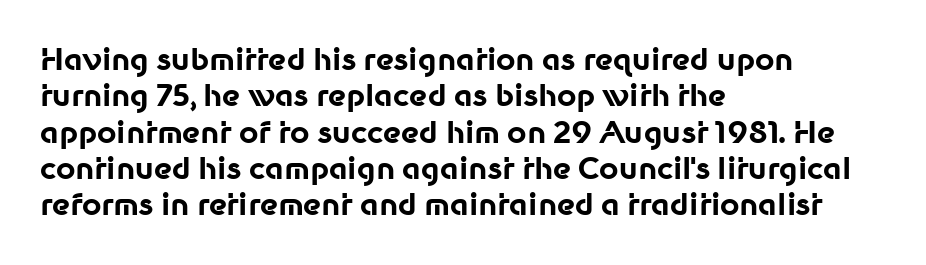
{"serif": "no", "italic": "no", "bold": "yes", "weight": "bold", "width": "normal", "stroke_contrast": "low", "x_height": "medium", "monospaced": "no", "underline": "no", "align": "left", "line_spacing_ratio": 1.21, "letter_spacing": "normal", "letter_spacing_em": 0.0, "glyph_px": 30}
